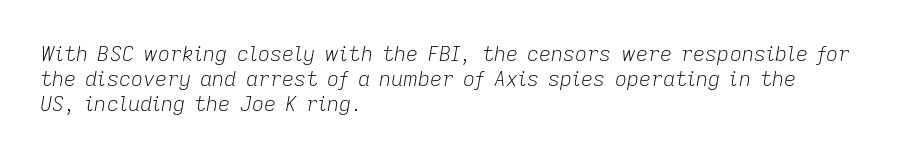
{"italic": "yes", "lean": "right", "slant_degrees": 9, "bold": "no", "underline": "no", "align": "left", "line_spacing_ratio": 1.2, "letter_spacing": "normal", "letter_spacing_em": 0.0, "glyph_px": 21}
